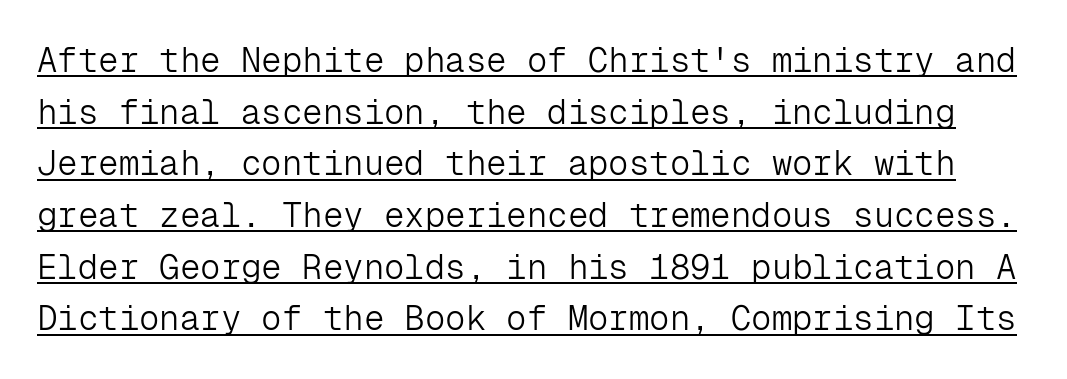
{"serif": "no", "italic": "no", "bold": "no", "weight": "light", "width": "normal", "stroke_contrast": "low", "x_height": "medium", "monospaced": "yes", "underline": "yes", "line_spacing": "normal", "line_spacing_ratio": 1.52, "letter_spacing": "normal", "letter_spacing_em": 0.0, "glyph_px": 34}
